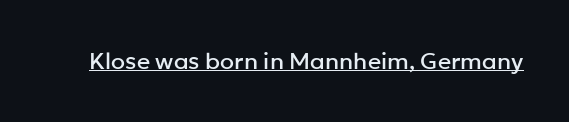
{"italic": "no", "underline": "yes", "letter_spacing": "normal", "letter_spacing_em": 0.0, "glyph_px": 23}
